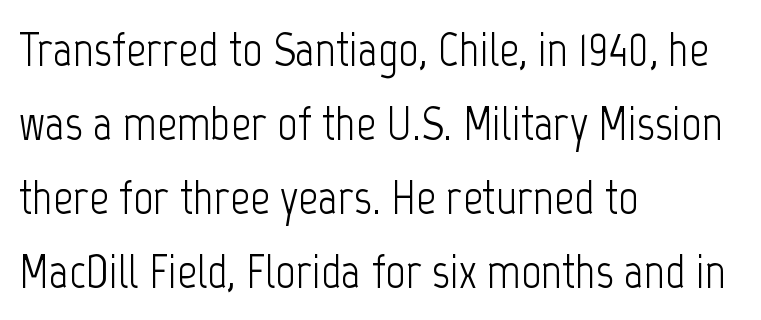
{"serif": "no", "italic": "no", "bold": "no", "weight": "light", "width": "condensed", "stroke_contrast": "low", "x_height": "medium", "monospaced": "no", "underline": "no", "align": "left", "line_spacing": "normal", "line_spacing_ratio": 1.51, "letter_spacing": "normal", "letter_spacing_em": 0.0, "glyph_px": 49}
